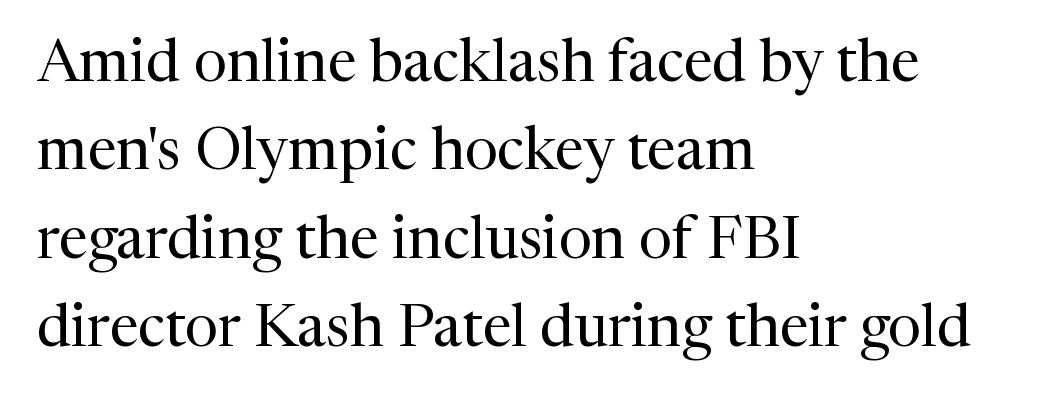
Q: Is the text bold? A: No.
Q: Is the text italic (slanted)? A: No, it is upright.
Q: Is the typeface a serif or a sans-serif typeface? A: Serif.
Q: Is the text underlined? A: No.
Q: How is the paragraph aligned? A: Left-aligned.
Q: Is the spacing between letters normal or unusually wide? A: Normal.
Q: Is the spacing between lines tight, normal or loose? A: Normal.
Q: Width (condensed, normal, or wide)? A: Normal.
Q: Stroke contrast? A: Medium.
Q: x-height? A: Medium.
Q: Monospaced? A: No.
